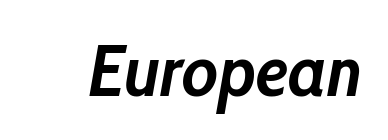
{"italic": "yes", "lean": "right", "slant_degrees": 10, "bold": "yes", "weight": "semibold", "width": "condensed", "stroke_contrast": "low", "x_height": "medium", "monospaced": "no", "underline": "no", "letter_spacing": "normal", "letter_spacing_em": 0.0, "glyph_px": 72}
